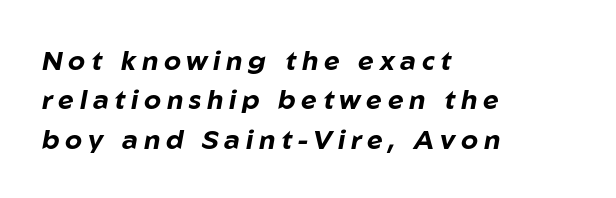
Pretty heavy lettering here — definitely bold. The lines are quadded left. A normal amount of white space separates one row of letters from the next. How are the letters spaced? Widely, with obvious added tracking.
